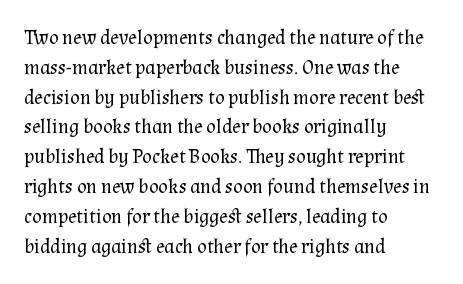
Q: Is the text bold? A: No.
Q: Is the text italic (slanted)? A: No, it is upright.
Q: Is the text underlined? A: No.
Q: How is the paragraph aligned? A: Left-aligned.
Q: Is the spacing between letters normal or unusually wide? A: Normal.
Q: Is the spacing between lines tight, normal or loose? A: Normal.
